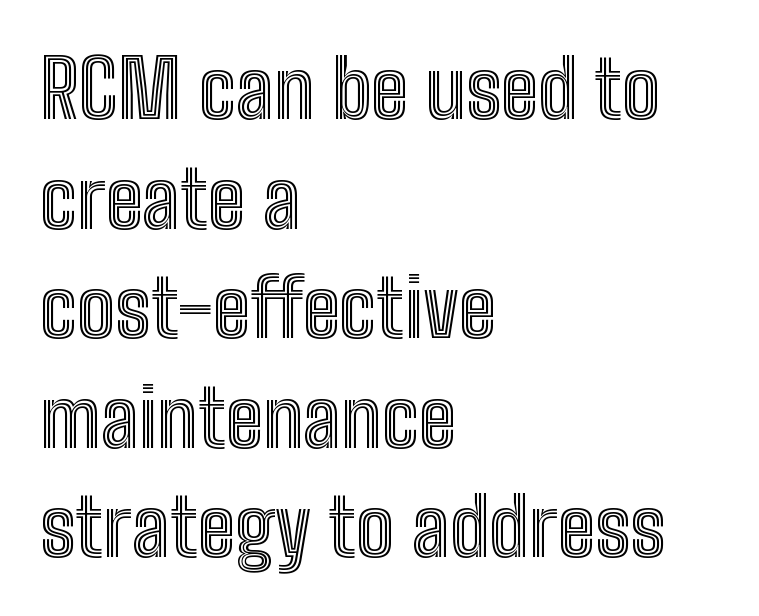
The image shows 80 px condensed type, upright; set left-aligned, normal line spacing (1.37x), normal letter spacing, not underlined; a medium x-height.
